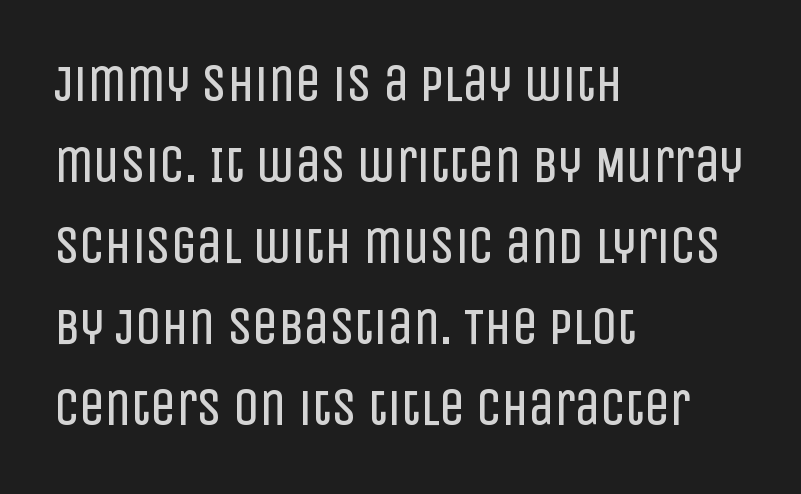
The image shows 51 px regular-weight, condensed sans-serif type, upright; set left-aligned, normal line spacing (1.59x), normal letter spacing, not underlined; low stroke contrast and a large x-height.
